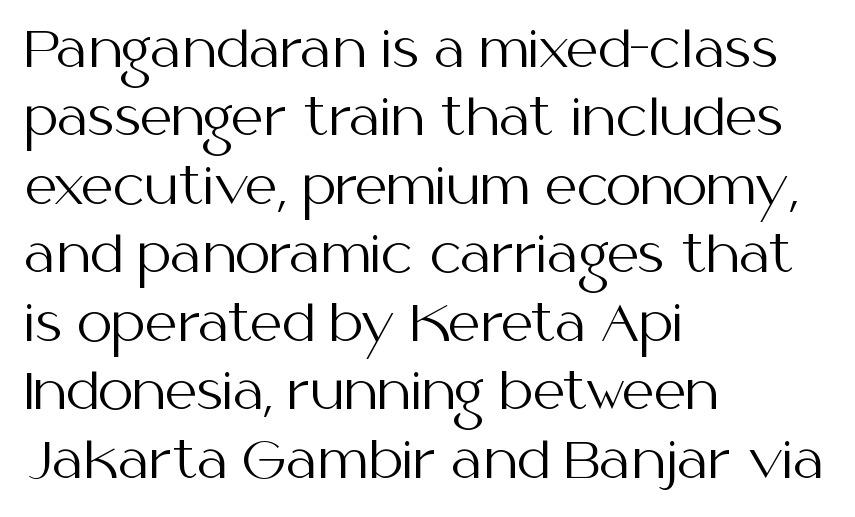
Q: Is the text bold? A: No.
Q: Is the text italic (slanted)? A: No, it is upright.
Q: Is the typeface a serif or a sans-serif typeface? A: Sans-serif.
Q: Is the text underlined? A: No.
Q: How is the paragraph aligned? A: Left-aligned.
Q: Is the spacing between letters normal or unusually wide? A: Normal.
Q: Is the spacing between lines tight, normal or loose? A: Normal.
Q: Width (condensed, normal, or wide)? A: Normal.
Q: Stroke contrast? A: Medium.
Q: x-height? A: Medium.
Q: Monospaced? A: No.
